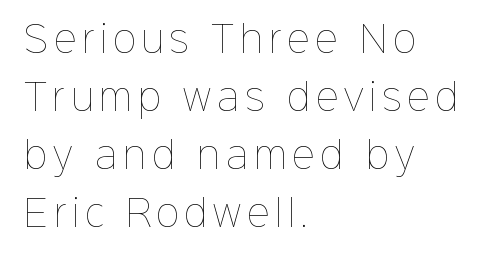
Q: Is the text bold? A: No.
Q: Is the text italic (slanted)? A: No, it is upright.
Q: Is the text underlined? A: No.
Q: How is the paragraph aligned? A: Left-aligned.
Q: Is the spacing between lines tight, normal or loose? A: Normal.
Q: Width (condensed, normal, or wide)? A: Normal.
Q: Stroke contrast? A: Low.
Q: x-height? A: Medium.
Q: Monospaced? A: No.
